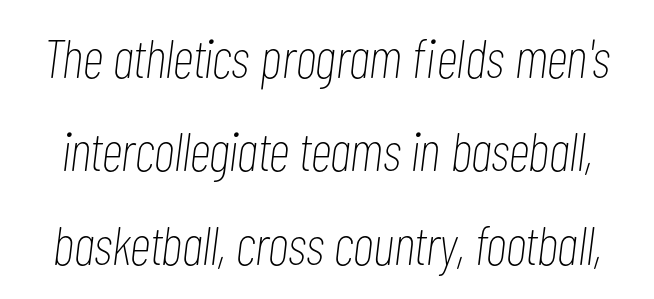
Looking at the ascenders, they clearly lean. Interline gaps are of average width in this sample. Weight: not bold — regular or lighter. Words float on clear page, feet unadorned.
